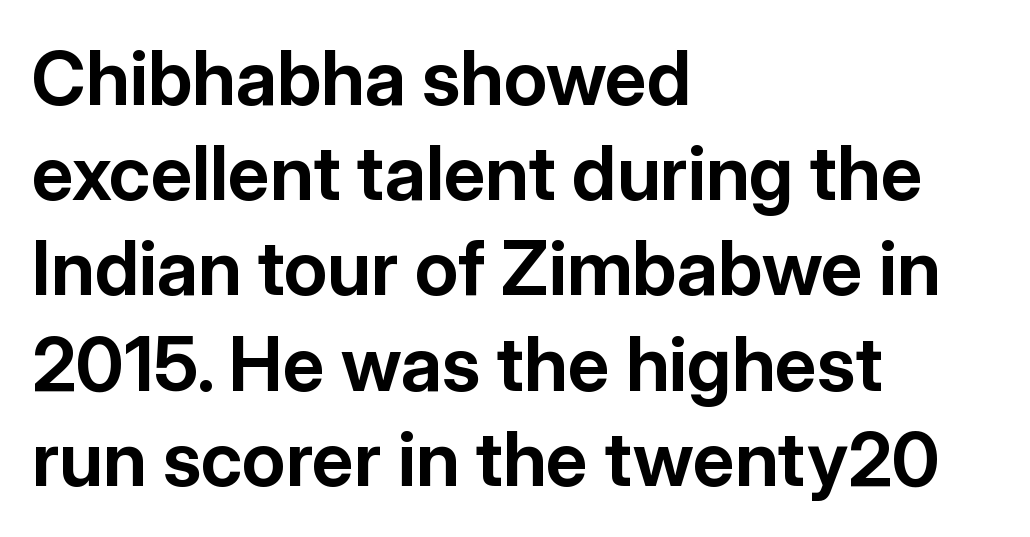
{"serif": "no", "italic": "no", "bold": "yes", "weight": "bold", "width": "normal", "stroke_contrast": "low", "x_height": "medium", "monospaced": "no", "underline": "no", "align": "left", "line_spacing": "normal", "line_spacing_ratio": 1.27, "letter_spacing": "normal", "letter_spacing_em": 0.0, "glyph_px": 75}
